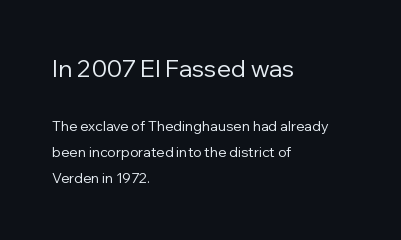
Q: Is the text bold? A: No.
Q: Is the text italic (slanted)? A: No, it is upright.
Q: Is the text underlined? A: No.
Q: How is the paragraph aligned? A: Left-aligned.
Q: Is the spacing between letters normal or unusually wide? A: Normal.
Q: Which block of text is set in a larger size, the first (top) or the second (bottom)? A: The first (top) one.
